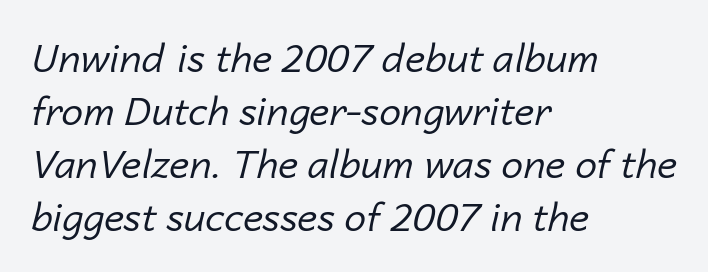
{"italic": "yes", "lean": "right", "slant_degrees": 14, "bold": "no", "weight": "regular", "width": "normal", "stroke_contrast": "low", "x_height": "medium", "monospaced": "no", "underline": "no", "align": "left", "line_spacing": "normal", "line_spacing_ratio": 1.36, "letter_spacing": "normal", "letter_spacing_em": 0.0, "glyph_px": 39}
